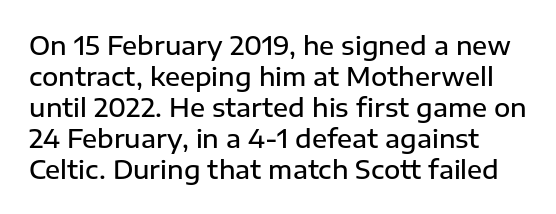
{"italic": "no", "bold": "semi", "underline": "no", "line_spacing_ratio": 1.24, "letter_spacing": "normal", "letter_spacing_em": 0.0, "glyph_px": 25}
